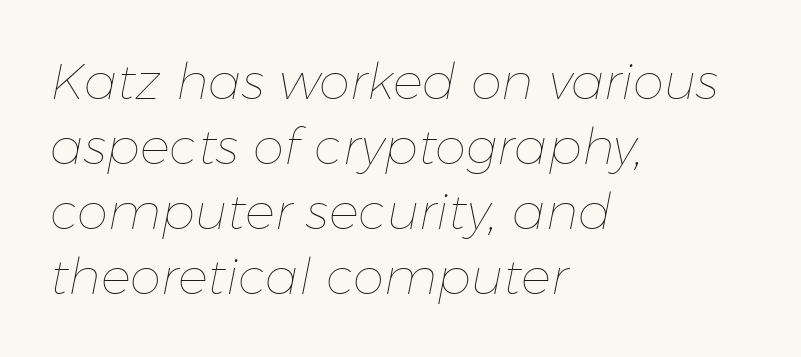
Q: Is the text bold? A: No.
Q: Is the text italic (slanted)? A: Yes, it leans right by about 11 degrees.
Q: Is the text underlined? A: No.
Q: How is the paragraph aligned? A: Left-aligned.
Q: Is the spacing between letters normal or unusually wide? A: Normal.
Q: Is the spacing between lines tight, normal or loose? A: Normal.
Q: Width (condensed, normal, or wide)? A: Normal.
Q: Stroke contrast? A: Low.
Q: x-height? A: Medium.
Q: Monospaced? A: No.
